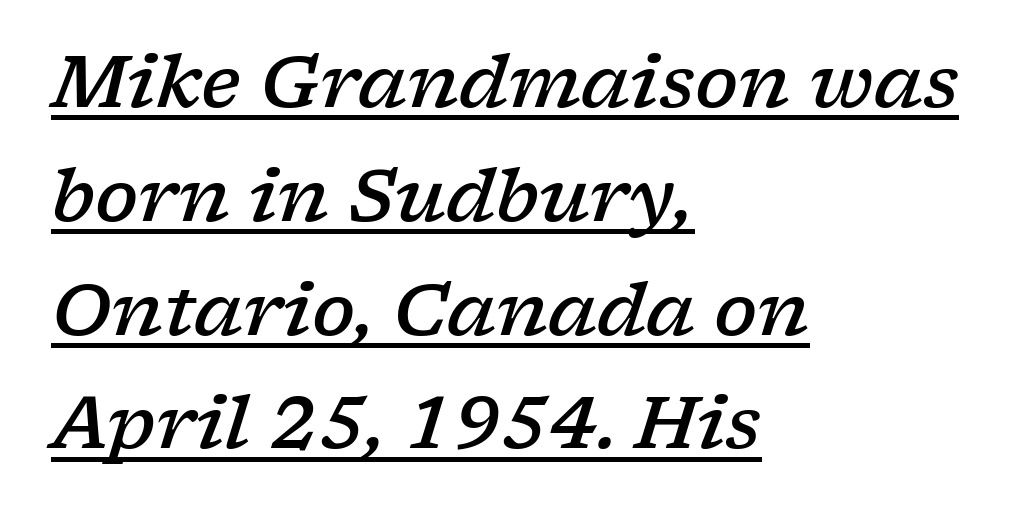
Q: Is the text bold? A: Semi-bold.
Q: Is the text italic (slanted)? A: Yes, it leans right by about 17 degrees.
Q: Is the typeface a serif or a sans-serif typeface? A: Serif.
Q: Is the text underlined? A: Yes.
Q: How is the paragraph aligned? A: Left-aligned.
Q: Is the spacing between letters normal or unusually wide? A: Normal.
Q: Is the spacing between lines tight, normal or loose? A: Normal.
Q: Width (condensed, normal, or wide)? A: Wide.
Q: Stroke contrast? A: Low.
Q: x-height? A: Medium.
Q: Monospaced? A: No.
